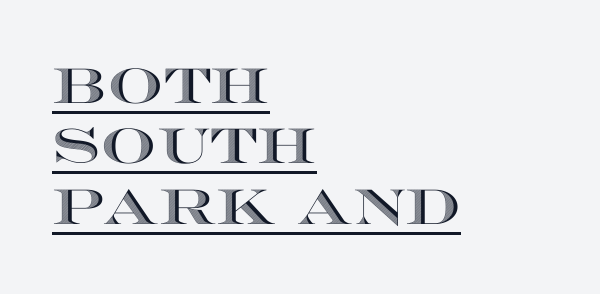
Q: Is the text italic (slanted)? A: No, it is upright.
Q: Is the text underlined? A: Yes.
Q: How is the paragraph aligned? A: Left-aligned.
Q: Is the spacing between letters normal or unusually wide? A: Normal.
Q: Width (condensed, normal, or wide)? A: Wide.
Q: x-height? A: Large.
Q: Monospaced? A: No.
